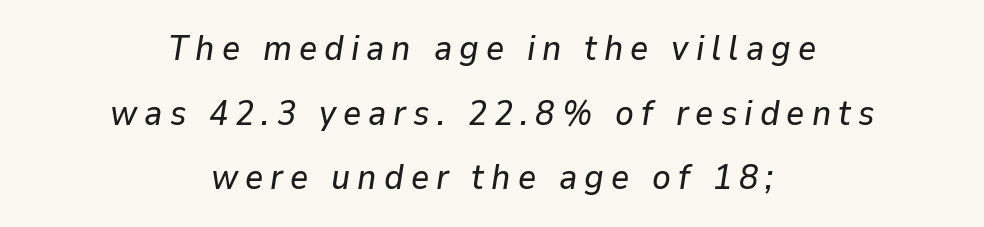
The gap between lines stays unmarked. Leftover space on each line is divided equally before and after the words. This rendering widens character spacing well past its baseline value. The rendering applies a slant to the glyphs. Varying glyph widths throughout — classic text-font behaviour.
